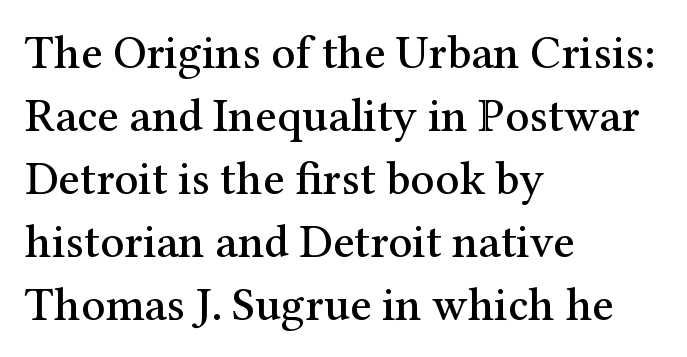
These lines sit exactly where default settings would place them. The zone under the glyphs is completely vacant. Posture: straight, roman, zero tilt. Leftover space on each line is placed entirely after the last word. Typographically, this falls in the serif category.
